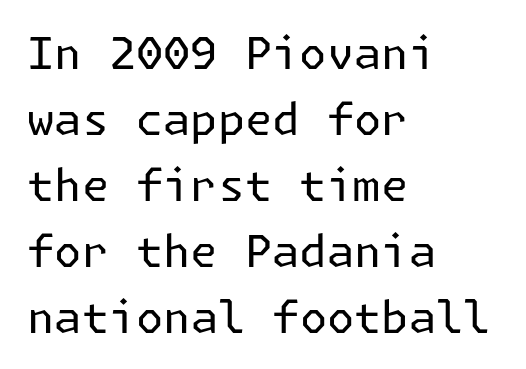
Q: Is the text bold? A: No.
Q: Is the text italic (slanted)? A: No, it is upright.
Q: Is the typeface a serif or a sans-serif typeface? A: Sans-serif.
Q: Is the text underlined? A: No.
Q: How is the paragraph aligned? A: Left-aligned.
Q: Is the spacing between letters normal or unusually wide? A: Normal.
Q: Is the spacing between lines tight, normal or loose? A: Normal.
Q: Width (condensed, normal, or wide)? A: Normal.
Q: Stroke contrast? A: Low.
Q: x-height? A: Medium.
